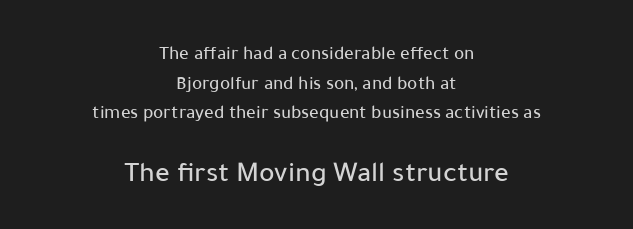
Two sizes are in play, and the larger belongs to the second block. Posture: straight, roman, zero tilt. Anything drawn beneath the words? Only blank space. The rendering shows plain stroke endings on the letterforms — a sans-serif design. The face used here is proportionally spaced, like ordinary book or web type. The passage is arranged like a title page — every line centered.
